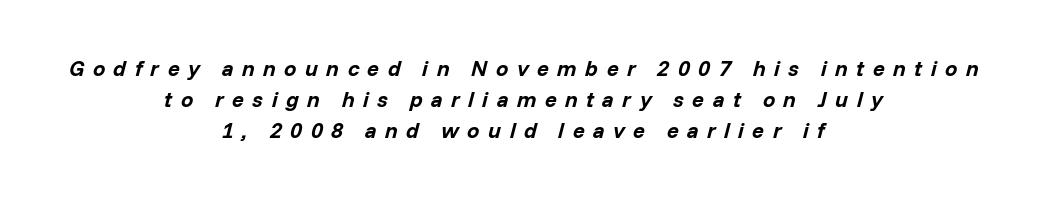
Typeset on center — no edge is straight. Beneath every word, the page is bare. If you measured baseline to baseline, you'd find a middling distance. If you drew a line through each stem, it would be angled. You could only call the tracking loose — the letters float apart.
